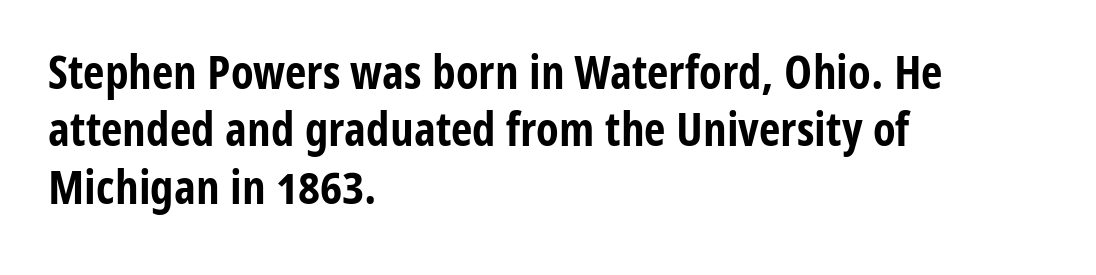
The image shows 47 px bold, condensed sans-serif type, upright; set left-aligned, line spacing 1.22x, normal letter spacing, not underlined; low stroke contrast and a medium x-height.
